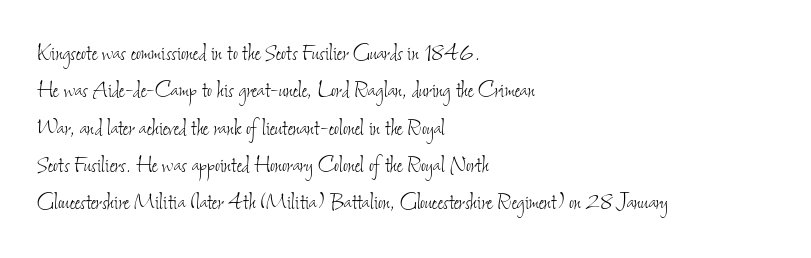
Q: Is the text bold? A: No.
Q: Is the text underlined? A: No.
Q: How is the paragraph aligned? A: Left-aligned.
Q: Is the spacing between letters normal or unusually wide? A: Normal.
Q: Is the spacing between lines tight, normal or loose? A: Normal.
